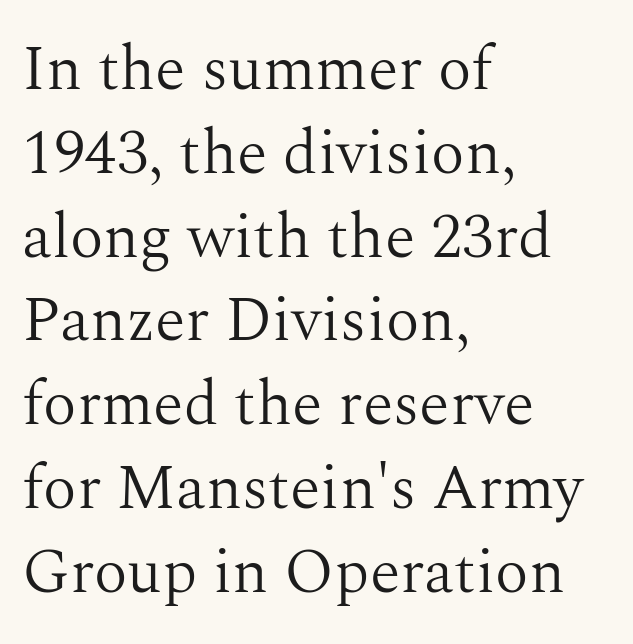
The paragraph shown leans on its left margin. Glance below the letters and you will spot only blank space. Is the letter spacing exaggerated? No — it looks like the ordinary default. Regarding leading, the lines here are spaced in the standard way. A roman cut, with each character standing at attention.
